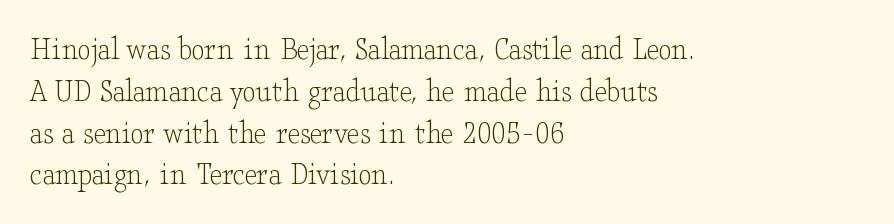
Here the designer chose a conventional face with non-uniform glyph widths. Reading down the block, your eye returns to a fixed left position each line. To sum up the face: it has serifs. Unbolded letterforms with no extra heft.
